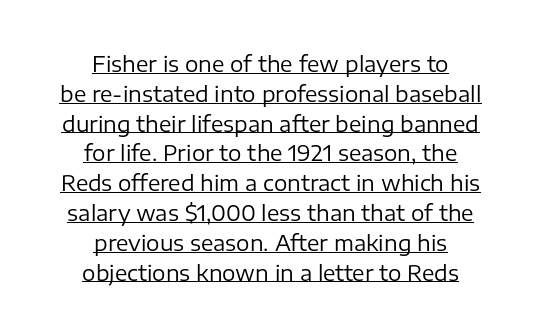
Q: Is the text bold? A: No.
Q: Is the text italic (slanted)? A: No, it is upright.
Q: Is the text underlined? A: Yes.
Q: How is the paragraph aligned? A: Centered.
Q: Is the spacing between letters normal or unusually wide? A: Normal.
Q: Is the spacing between lines tight, normal or loose? A: Normal.
